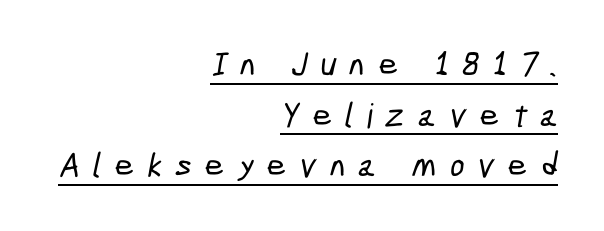
{"serif": "no", "width": "condensed", "stroke_contrast": "low", "x_height": "medium", "monospaced": "no", "underline": "yes", "align": "right", "line_spacing": "normal", "line_spacing_ratio": 1.49, "letter_spacing": "wide", "letter_spacing_em": 0.39, "glyph_px": 34}
